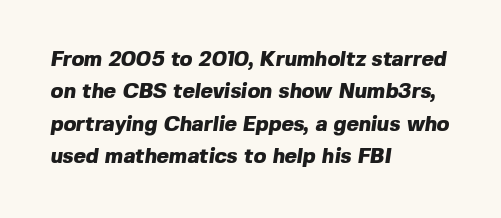
{"bold": "yes", "underline": "no", "align": "left", "line_spacing": "normal", "line_spacing_ratio": 1.54, "letter_spacing": "normal", "letter_spacing_em": 0.0, "glyph_px": 21}
